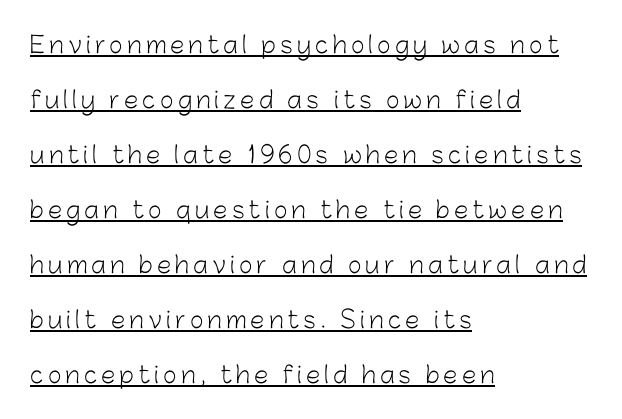
The face used here appears with an underline applied. Line beginnings align vertically; line endings do not. Stroke mass is kept to a normal reading level or below. Quick note: interline space is abundant. Is there any slant? The stems are plumb.
